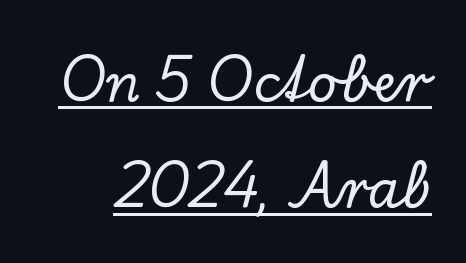
The image shows 51 px serif type; set loose line spacing (2.08x), normal letter spacing, underlined; low stroke contrast and a small x-height.
